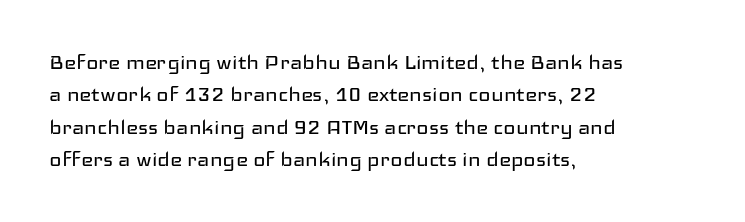
The image shows 26 px text type, upright; set left-aligned, normal line spacing (1.25x), normal letter spacing, not underlined.
